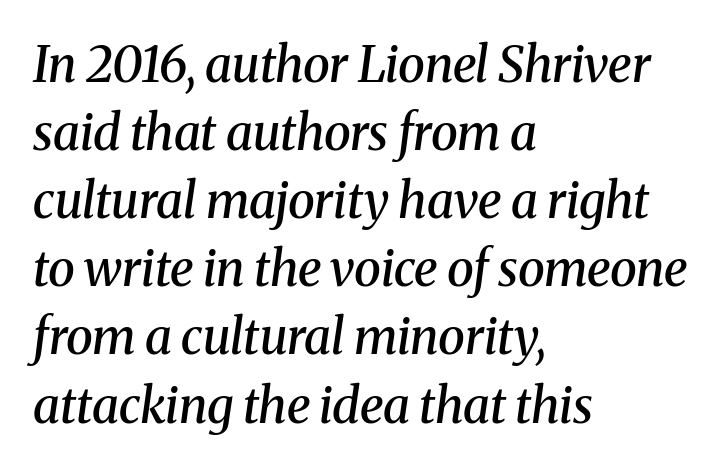
The image shows 49 px semibold serif type, italic (leaning right); set left-aligned, normal line spacing (1.39x), normal letter spacing, not underlined; medium stroke contrast and a medium x-height.
